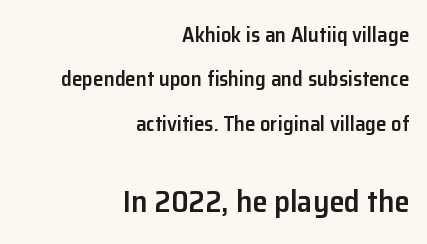
The image shows 31 px semibold sans-serif type, upright; set right-aligned, loose line spacing (2.11x), normal letter spacing, not underlined; the second (bottom) block is 1.48x larger; low stroke contrast and a medium x-height.
